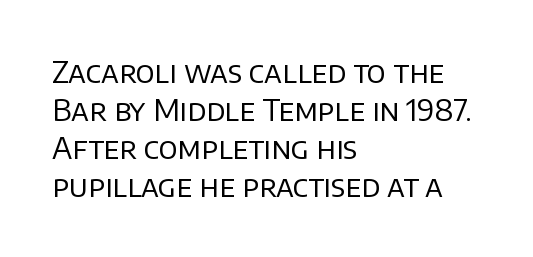
{"serif": "no", "italic": "no", "bold": "no", "weight": "regular", "width": "normal", "stroke_contrast": "low", "x_height": "large", "monospaced": "no", "underline": "no", "align": "left", "line_spacing": "normal", "line_spacing_ratio": 1.27, "letter_spacing": "normal", "letter_spacing_em": 0.0, "glyph_px": 30}
